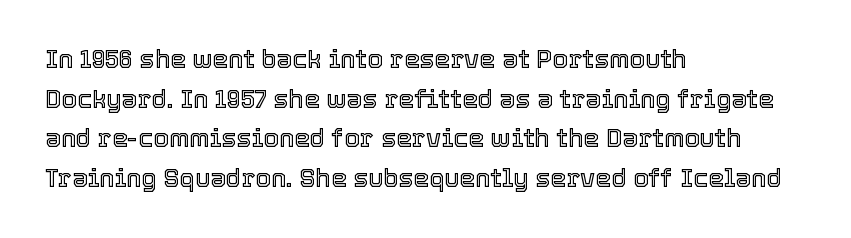
Words appear dense and cohesive because spacing is normal. Italic? Not at all — the glyphs are vertical. Horizontally, the lines are justified to the leading edge only. Leading matches the norm, producing a regular column. Each row of text sits above clean, open space.
